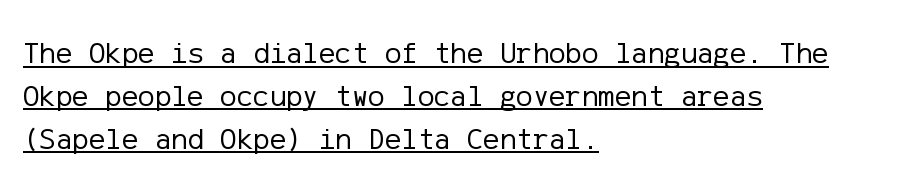
This rendering employs a face without finishing strokes, i.e., a sans-serif. Weight: regular or lighter. Underlining? Definitely there. Typeset ragged right — the left edge is the straight one. The axis of the letterforms is exactly vertical.
